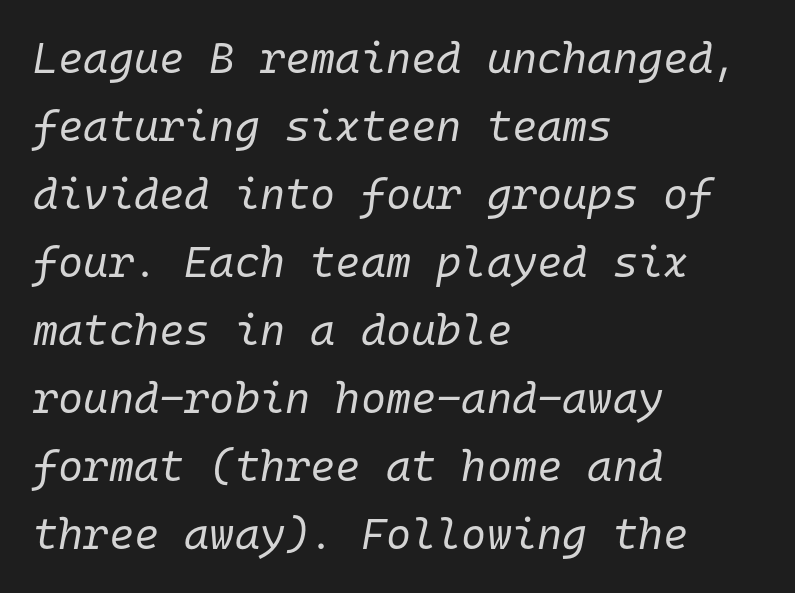
{"italic": "yes", "lean": "right", "slant_degrees": 10, "bold": "no", "weight": "regular", "width": "normal", "stroke_contrast": "low", "x_height": "medium", "monospaced": "yes", "underline": "no", "align": "left", "line_spacing": "normal", "line_spacing_ratio": 1.58, "letter_spacing": "normal", "letter_spacing_em": 0.0, "glyph_px": 43}
